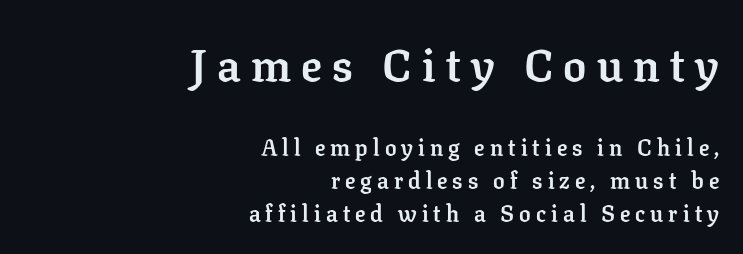
Q: Is the text bold? A: Yes.
Q: Is the text italic (slanted)? A: No, it is upright.
Q: Is the typeface a serif or a sans-serif typeface? A: Serif.
Q: Is the text underlined? A: No.
Q: How is the paragraph aligned? A: Right-aligned.
Q: Is the spacing between letters normal or unusually wide? A: Unusually wide.
Q: Is the spacing between lines tight, normal or loose? A: Normal.
Q: Which block of text is set in a larger size, the first (top) or the second (bottom)? A: The first (top) one.
Q: Width (condensed, normal, or wide)? A: Normal.
Q: Stroke contrast? A: Low.
Q: x-height? A: Medium.
Q: Monospaced? A: No.
